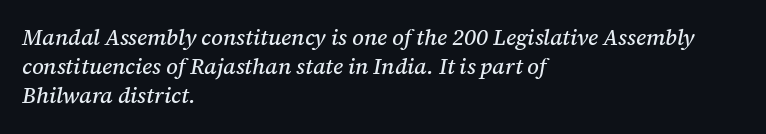
The image shows 22 px text type, italic (leaning right); set left-aligned, normal line spacing (1.32x), normal letter spacing, not underlined.
